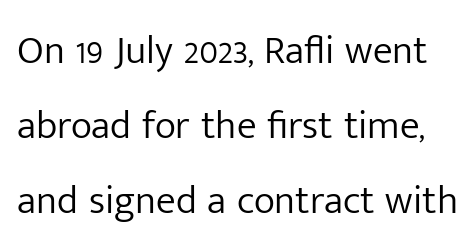
{"serif": "no", "italic": "no", "bold": "no", "weight": "light", "width": "normal", "stroke_contrast": "low", "x_height": "medium", "monospaced": "no", "underline": "no", "line_spacing_ratio": 1.87, "letter_spacing": "normal", "letter_spacing_em": 0.0, "glyph_px": 40}
